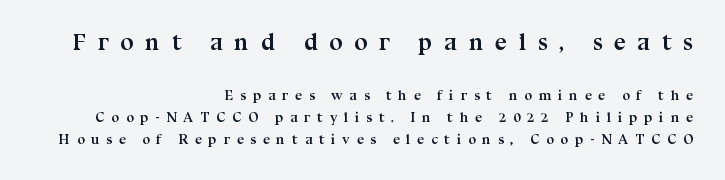
The image shows 24 px bold type, upright; set right-aligned, normal line spacing (1.57x), unusually wide letter spacing (+0.48 em), not underlined; the first (top) block is 1.71x larger.
